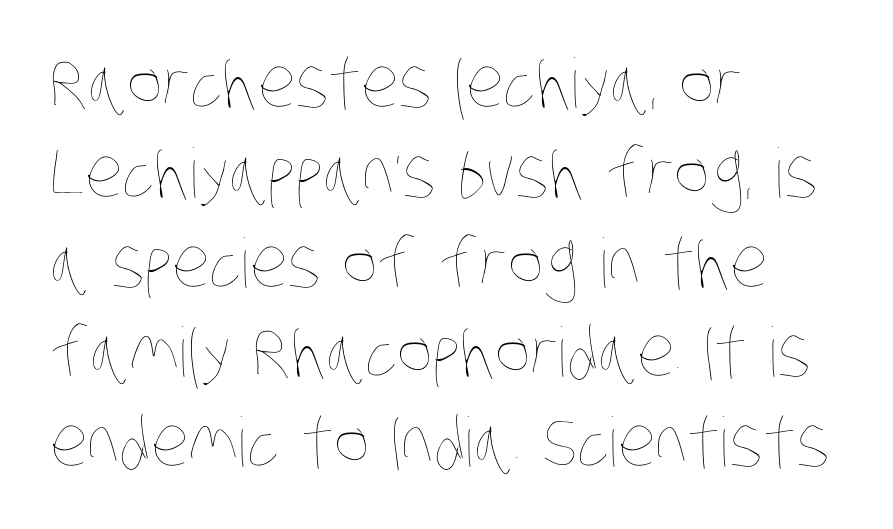
{"bold": "no", "weight": "thin", "width": "condensed", "stroke_contrast": "low", "x_height": "large", "monospaced": "no", "underline": "no", "align": "left", "line_spacing": "normal", "line_spacing_ratio": 1.32, "letter_spacing": "normal", "letter_spacing_em": 0.0, "glyph_px": 68}
